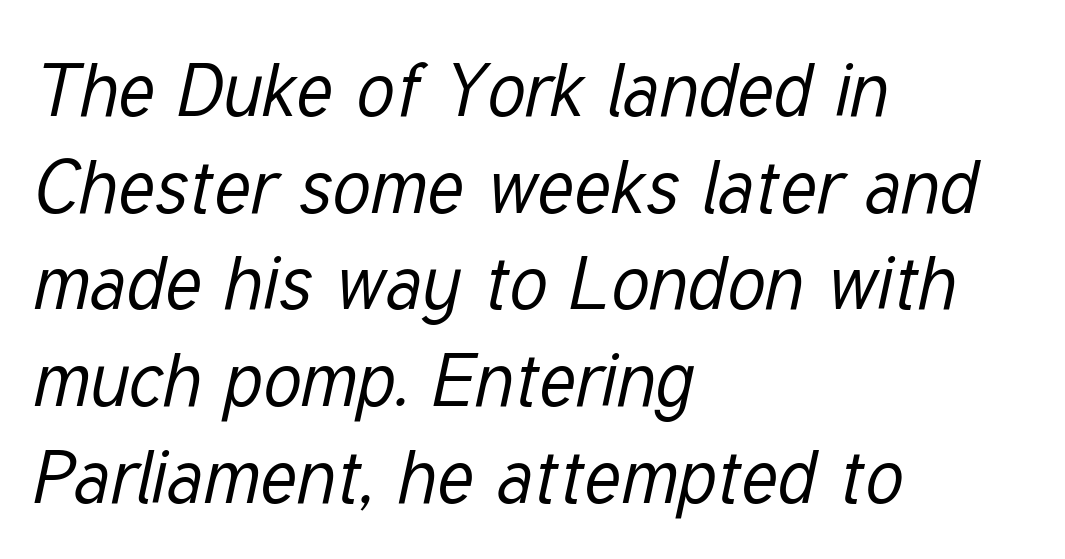
{"italic": "yes", "lean": "right", "slant_degrees": 12, "bold": "no", "weight": "regular", "width": "condensed", "stroke_contrast": "low", "x_height": "medium", "monospaced": "no", "underline": "no", "align": "left", "line_spacing": "normal", "line_spacing_ratio": 1.29, "letter_spacing": "normal", "letter_spacing_em": 0.0, "glyph_px": 75}
